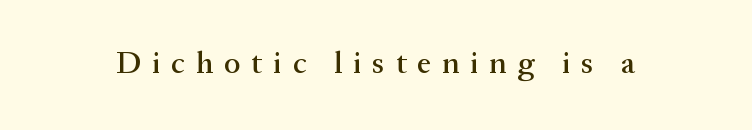
If you drew a line through each stem, it would be perfectly vertical. A typesetter would call this proportional, since set widths differ per character. The tracking jumps out immediately: characters are airy and widely separated. Check under the words: just untouched page. The passage shown is typeset with a serif family.
